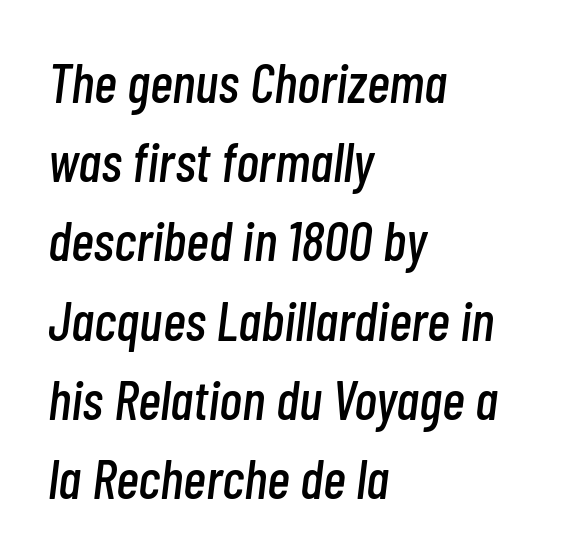
Regular leading. Here the designer chose a conventional face with non-uniform glyph widths. What stands out about the letter spacing? Nothing — it is the standard amount. Short and long lines alike share a common starting point at left.
